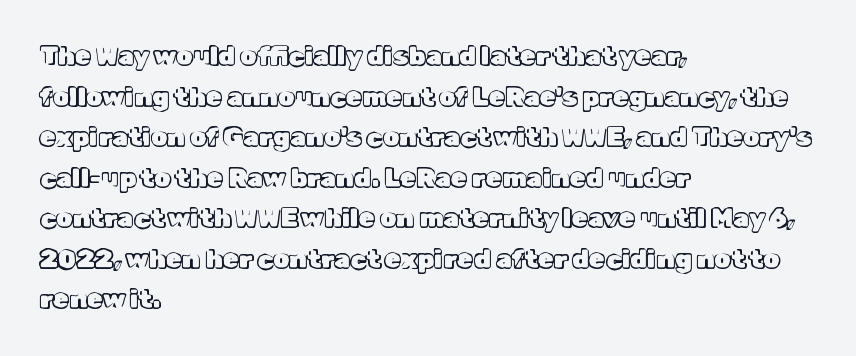
{"italic": "no", "underline": "no", "align": "left", "line_spacing": "normal", "line_spacing_ratio": 1.56, "letter_spacing": "normal", "letter_spacing_em": 0.0, "glyph_px": 26}
